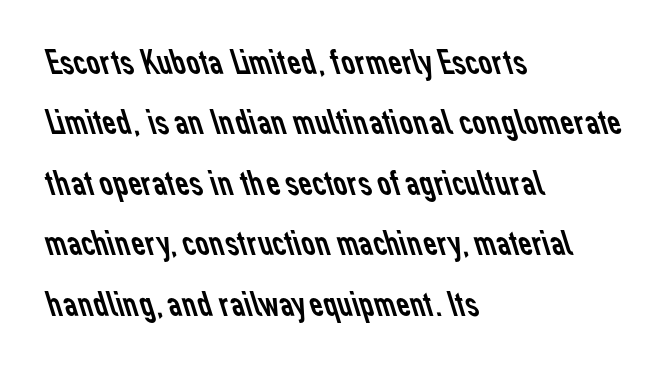
The image shows 38 px regular-weight sans-serif type; set left-aligned, normal line spacing (1.59x), normal letter spacing, not underlined; low stroke contrast and a medium x-height.
